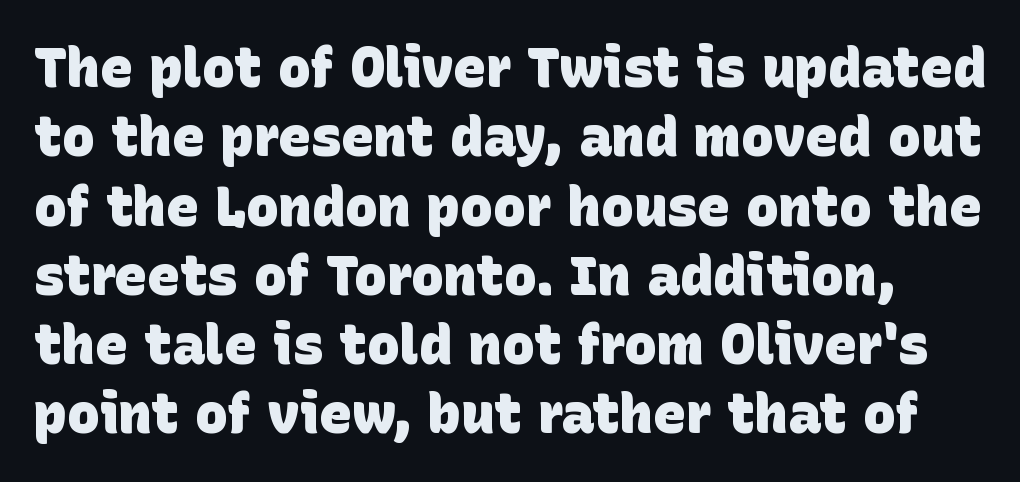
{"serif": "no", "bold": "yes", "weight": "heavy", "width": "normal", "stroke_contrast": "low", "x_height": "large", "monospaced": "no", "underline": "no", "line_spacing": "normal", "line_spacing_ratio": 1.26, "letter_spacing": "normal", "letter_spacing_em": 0.0, "glyph_px": 55}
